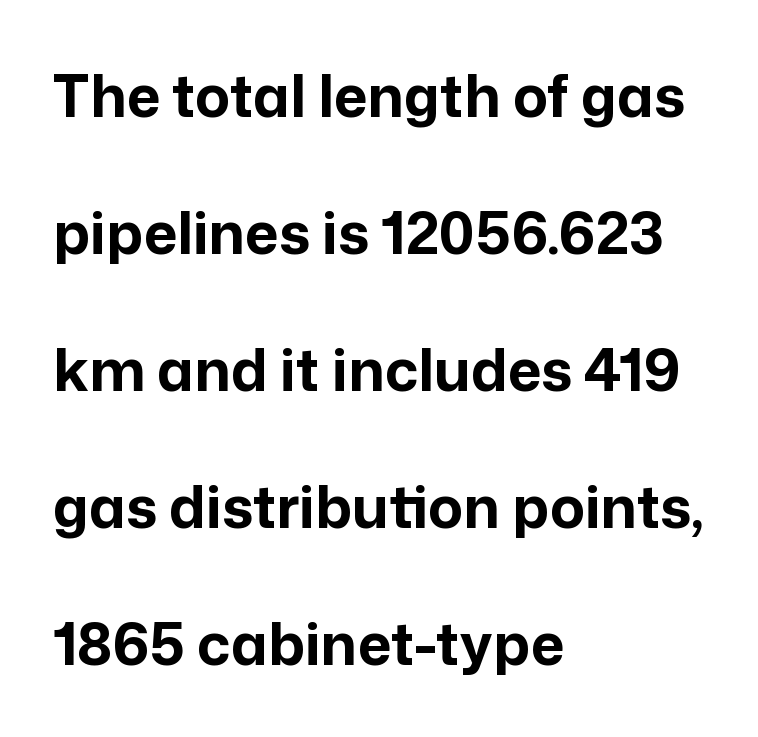
Q: Is the text bold? A: Yes.
Q: Is the text italic (slanted)? A: No, it is upright.
Q: Is the typeface a serif or a sans-serif typeface? A: Sans-serif.
Q: Is the text underlined? A: No.
Q: How is the paragraph aligned? A: Left-aligned.
Q: Is the spacing between letters normal or unusually wide? A: Normal.
Q: Is the spacing between lines tight, normal or loose? A: Loose.
Q: Width (condensed, normal, or wide)? A: Normal.
Q: Stroke contrast? A: Low.
Q: x-height? A: Medium.
Q: Monospaced? A: No.
